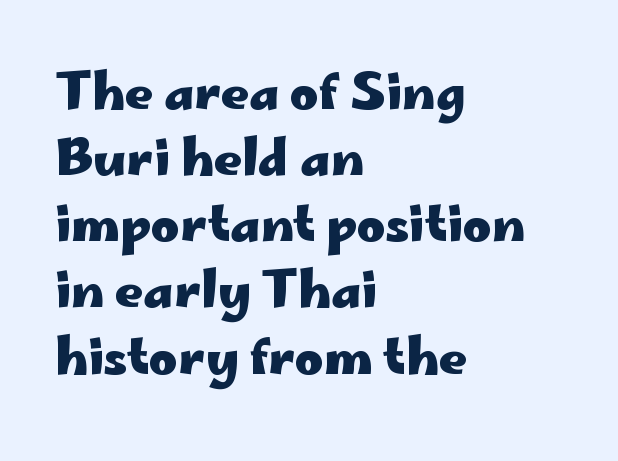
Q: Is the text bold? A: Yes.
Q: Is the text italic (slanted)? A: No, it is upright.
Q: Is the typeface a serif or a sans-serif typeface? A: Sans-serif.
Q: Is the text underlined? A: No.
Q: How is the paragraph aligned? A: Left-aligned.
Q: Is the spacing between letters normal or unusually wide? A: Normal.
Q: Is the spacing between lines tight, normal or loose? A: Normal.
Q: Width (condensed, normal, or wide)? A: Wide.
Q: Stroke contrast? A: Low.
Q: x-height? A: Small.
Q: Monospaced? A: No.
